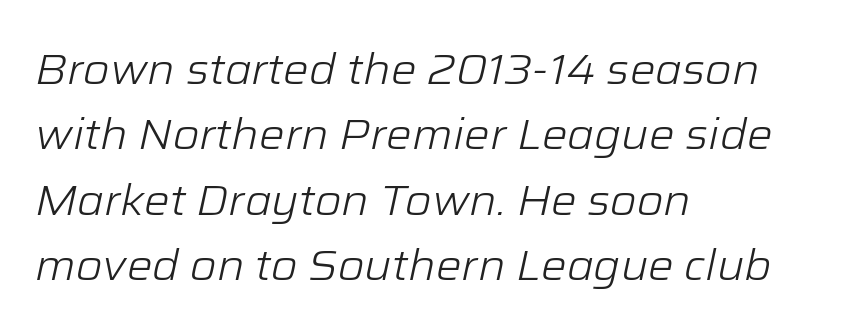
Q: Is the text bold? A: No.
Q: Is the text italic (slanted)? A: Yes, it leans right by about 12 degrees.
Q: Is the text underlined? A: No.
Q: How is the paragraph aligned? A: Left-aligned.
Q: Is the spacing between letters normal or unusually wide? A: Normal.
Q: Is the spacing between lines tight, normal or loose? A: Normal.
Q: Width (condensed, normal, or wide)? A: Normal.
Q: Stroke contrast? A: Low.
Q: x-height? A: Medium.
Q: Monospaced? A: No.
